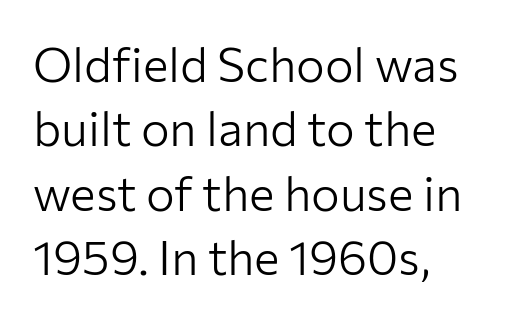
{"serif": "no", "italic": "no", "bold": "no", "weight": "light", "width": "normal", "stroke_contrast": "low", "x_height": "medium", "monospaced": "no", "underline": "no", "align": "left", "line_spacing": "normal", "line_spacing_ratio": 1.34, "letter_spacing": "normal", "letter_spacing_em": 0.0, "glyph_px": 48}
